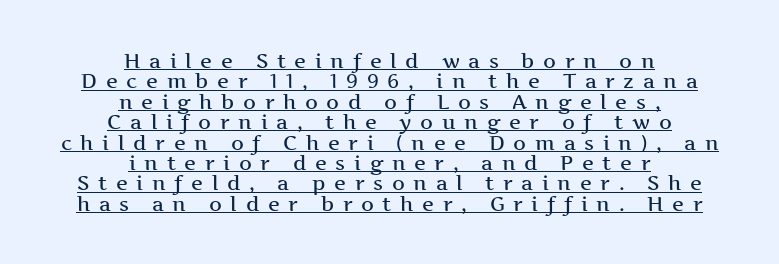
The image shows 20 px text type, upright; set centered, tight line spacing (1.02x), unusually wide letter spacing (+0.43 em), underlined.
